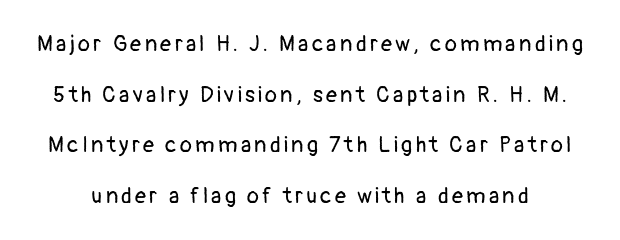
Q: Is the text bold? A: No.
Q: Is the text italic (slanted)? A: No, it is upright.
Q: Is the text underlined? A: No.
Q: Is the spacing between lines tight, normal or loose? A: Loose.
